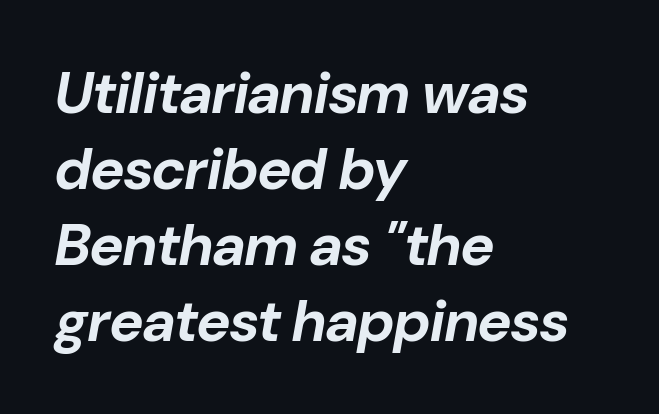
{"italic": "yes", "lean": "right", "slant_degrees": 10, "bold": "yes", "weight": "bold", "width": "normal", "stroke_contrast": "low", "x_height": "medium", "monospaced": "no", "underline": "no", "align": "left", "line_spacing": "normal", "line_spacing_ratio": 1.31, "letter_spacing": "normal", "letter_spacing_em": 0.0, "glyph_px": 58}
